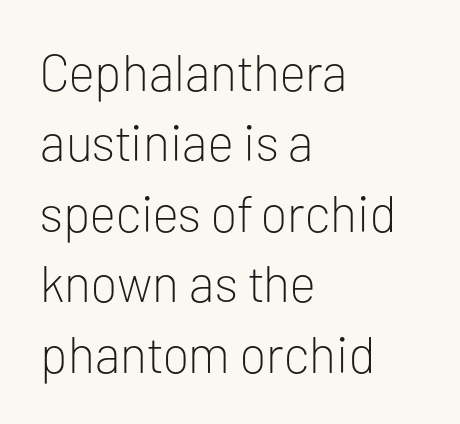
The image shows 51 px light sans-serif type, upright; set left-aligned, normal line spacing (1.38x), normal letter spacing, not underlined; low stroke contrast and a medium x-height.
